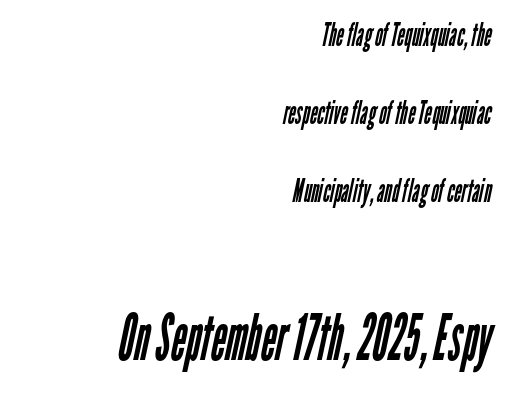
Q: Is the text bold? A: No.
Q: Is the typeface a serif or a sans-serif typeface? A: Sans-serif.
Q: Is the text underlined? A: No.
Q: How is the paragraph aligned? A: Right-aligned.
Q: Is the spacing between letters normal or unusually wide? A: Normal.
Q: Is the spacing between lines tight, normal or loose? A: Loose.
Q: Which block of text is set in a larger size, the first (top) or the second (bottom)? A: The second (bottom) one.
Q: Width (condensed, normal, or wide)? A: Condensed.
Q: Stroke contrast? A: Low.
Q: x-height? A: Medium.
Q: Monospaced? A: No.
